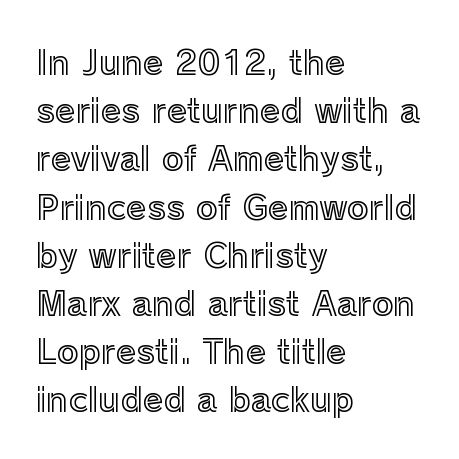
Q: Is the text italic (slanted)? A: No, it is upright.
Q: Is the text underlined? A: No.
Q: How is the paragraph aligned? A: Left-aligned.
Q: Is the spacing between letters normal or unusually wide? A: Normal.
Q: Is the spacing between lines tight, normal or loose? A: Normal.
Q: Width (condensed, normal, or wide)? A: Normal.
Q: x-height? A: Medium.
Q: Monospaced? A: No.
